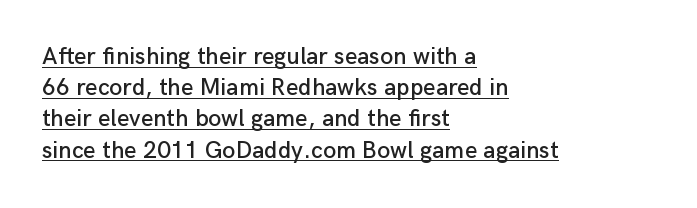
The image shows 24 px text type, upright; set left-aligned, normal line spacing (1.3x), normal letter spacing, underlined.
